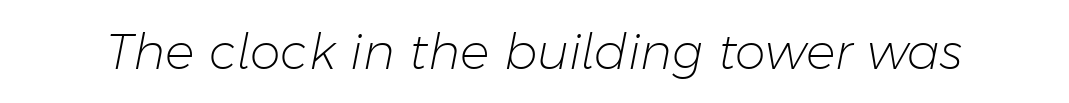
{"italic": "yes", "lean": "right", "slant_degrees": 11, "bold": "no", "weight": "light", "width": "normal", "stroke_contrast": "low", "x_height": "medium", "monospaced": "no", "underline": "no", "letter_spacing": "normal", "letter_spacing_em": 0.0, "glyph_px": 49}
